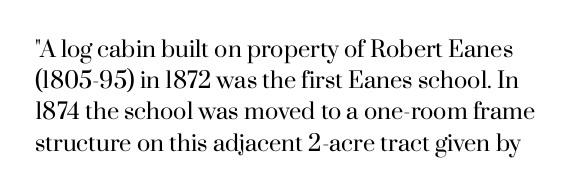
Q: Is the text bold? A: No.
Q: Is the text italic (slanted)? A: No, it is upright.
Q: Is the text underlined? A: No.
Q: Is the spacing between letters normal or unusually wide? A: Normal.
Q: Is the spacing between lines tight, normal or loose? A: Normal.
